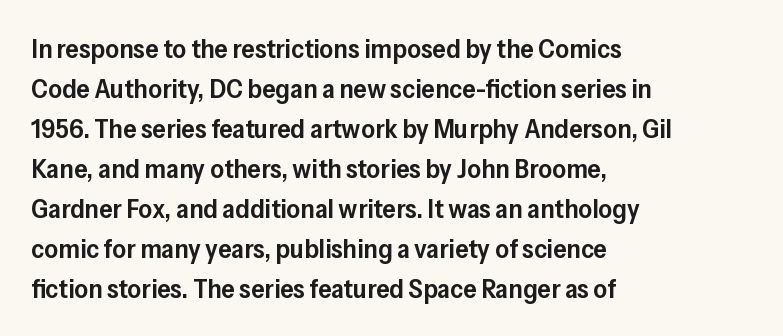
The image shows 27 px text type, upright; set left-aligned, normal line spacing (1.48x), normal letter spacing, not underlined.
